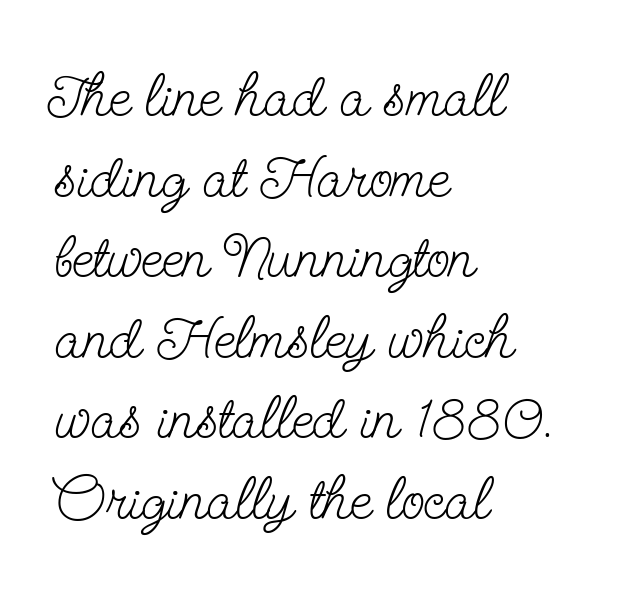
{"serif": "yes", "bold": "no", "weight": "light", "width": "condensed", "stroke_contrast": "low", "x_height": "small", "monospaced": "no", "underline": "no", "align": "left", "line_spacing": "normal", "line_spacing_ratio": 1.32, "letter_spacing": "normal", "letter_spacing_em": 0.0, "glyph_px": 61}
